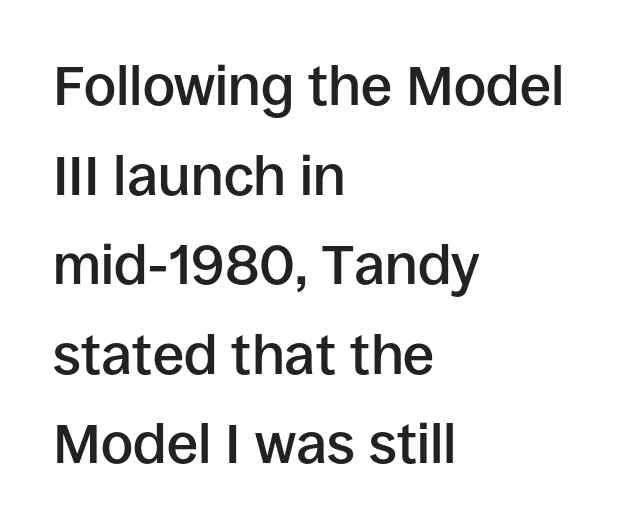
Looks like regular typesetting: each glyph gets only the width it needs. Students, note that the glyphs here touch the page at normal intervals. This block has exactly the height ordinary leading produces. Look at the bottom of the vertical strokes: they stop flat, with no serifs. Is the block centered? No — it sits flush against the left margin.
